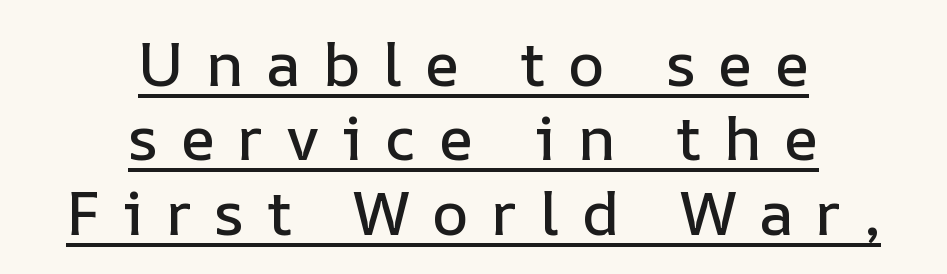
{"italic": "no", "width": "normal", "stroke_contrast": "low", "x_height": "medium", "monospaced": "no", "underline": "yes", "align": "center", "line_spacing_ratio": 1.2, "letter_spacing": "wide", "letter_spacing_em": 0.36, "glyph_px": 62}
